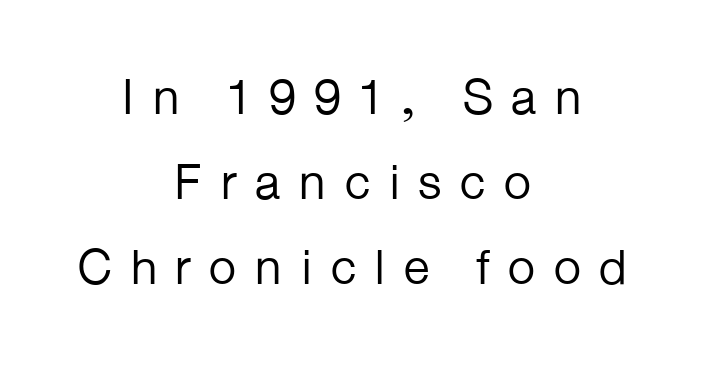
{"serif": "no", "italic": "no", "bold": "no", "weight": "regular", "width": "normal", "stroke_contrast": "low", "x_height": "medium", "monospaced": "no", "underline": "no", "align": "center", "line_spacing": "normal", "line_spacing_ratio": 1.7, "letter_spacing": "wide", "letter_spacing_em": 0.33, "glyph_px": 50}
